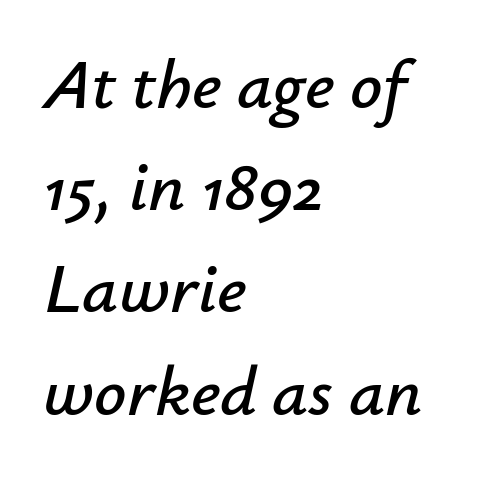
The image shows 71 px text type, italic (leaning right); set left-aligned, normal line spacing (1.44x), normal letter spacing, not underlined; low stroke contrast and a small x-height.
